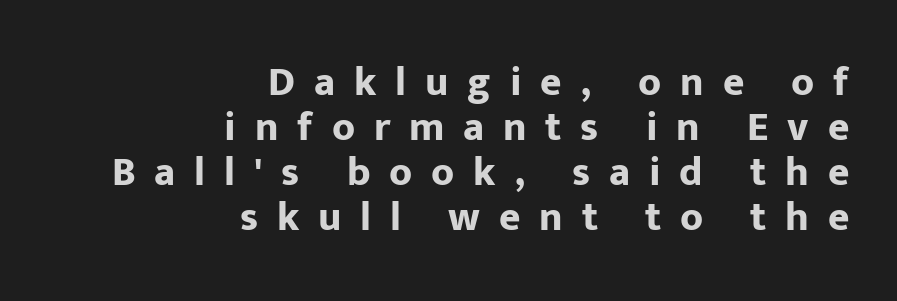
{"serif": "no", "italic": "no", "bold": "yes", "weight": "bold", "width": "normal", "stroke_contrast": "low", "x_height": "medium", "monospaced": "no", "underline": "no", "align": "right", "line_spacing": "tight", "line_spacing_ratio": 1.1, "letter_spacing": "wide", "letter_spacing_em": 0.46, "glyph_px": 41}
